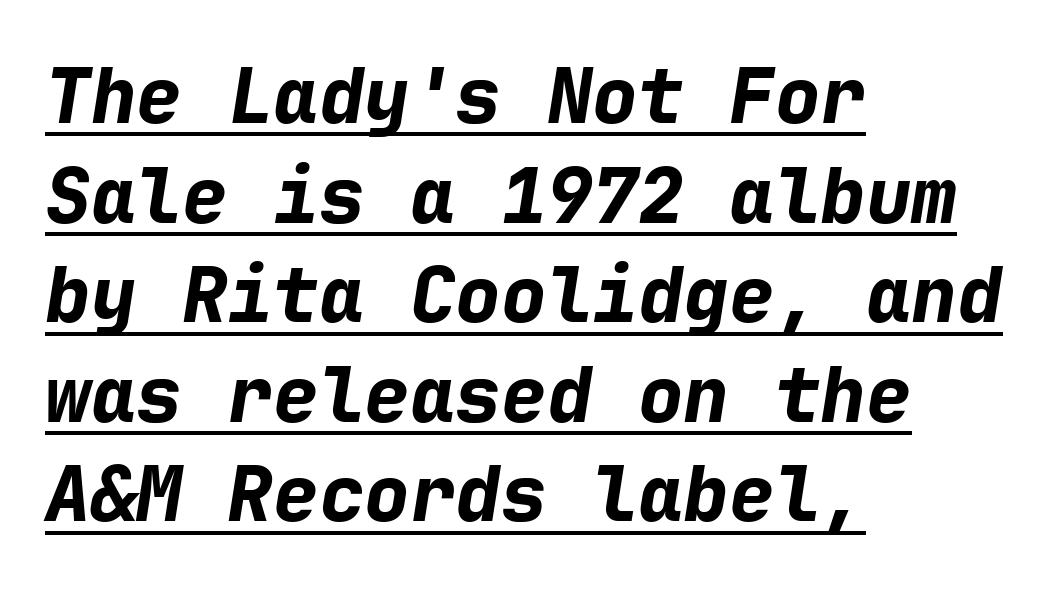
Q: Is the text bold? A: Yes.
Q: Is the text italic (slanted)? A: Yes, it leans right by about 9 degrees.
Q: Is the text underlined? A: Yes.
Q: How is the paragraph aligned? A: Left-aligned.
Q: Is the spacing between letters normal or unusually wide? A: Normal.
Q: Is the spacing between lines tight, normal or loose? A: Normal.
Q: Width (condensed, normal, or wide)? A: Normal.
Q: Stroke contrast? A: Low.
Q: x-height? A: Medium.
Q: Monospaced? A: Yes.
